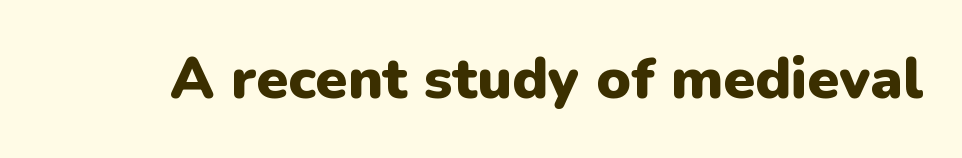
The image shows 58 px heavy sans-serif type, upright; set normal letter spacing, not underlined; low stroke contrast and a medium x-height.
